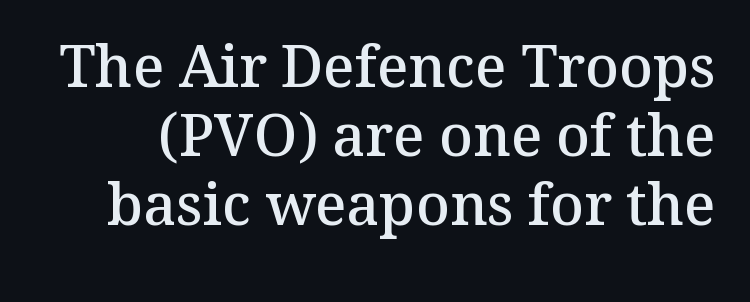
The image shows 58 px semibold serif type, upright; set line spacing 1.19x, normal letter spacing, not underlined; medium stroke contrast and a medium x-height.
